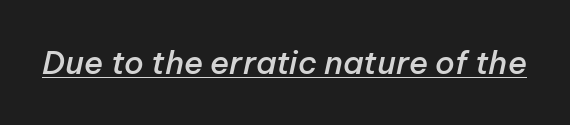
{"italic": "yes", "lean": "right", "slant_degrees": 12, "bold": "semi", "weight": "semibold", "width": "normal", "stroke_contrast": "low", "x_height": "medium", "monospaced": "no", "underline": "yes", "letter_spacing": "normal", "letter_spacing_em": 0.0, "glyph_px": 32}
